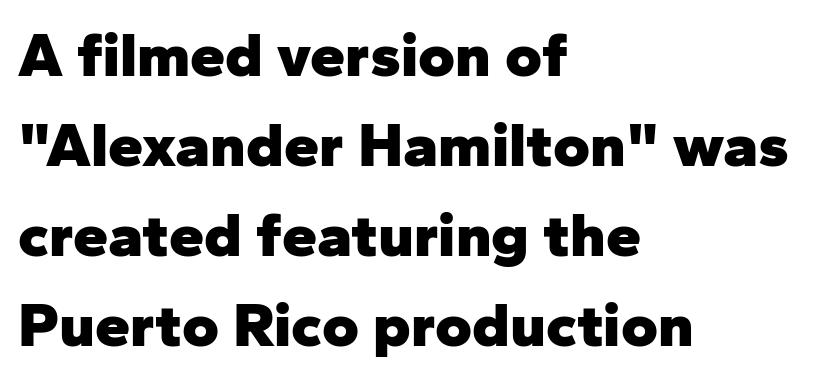
{"serif": "no", "italic": "no", "bold": "yes", "weight": "heavy", "width": "normal", "stroke_contrast": "low", "x_height": "medium", "monospaced": "no", "underline": "no", "align": "left", "line_spacing": "normal", "line_spacing_ratio": 1.43, "letter_spacing": "normal", "letter_spacing_em": 0.0, "glyph_px": 63}
